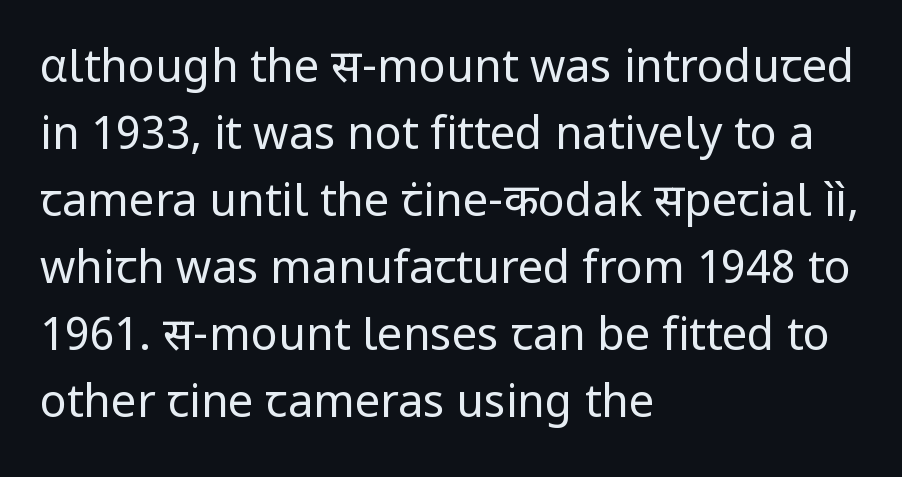
Q: Is the text bold? A: No.
Q: Is the text italic (slanted)? A: No, it is upright.
Q: Is the typeface a serif or a sans-serif typeface? A: Sans-serif.
Q: Is the text underlined? A: No.
Q: How is the paragraph aligned? A: Left-aligned.
Q: Is the spacing between letters normal or unusually wide? A: Normal.
Q: Is the spacing between lines tight, normal or loose? A: Normal.
Q: Width (condensed, normal, or wide)? A: Normal.
Q: Stroke contrast? A: Low.
Q: x-height? A: Medium.
Q: Monospaced? A: No.
